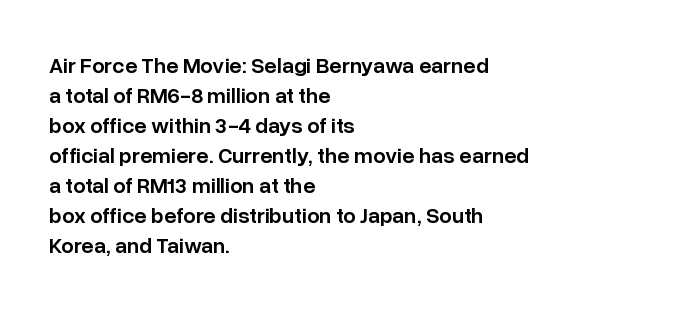
The image shows 22 px text type, upright; set left-aligned, normal line spacing (1.36x), normal letter spacing, not underlined.
